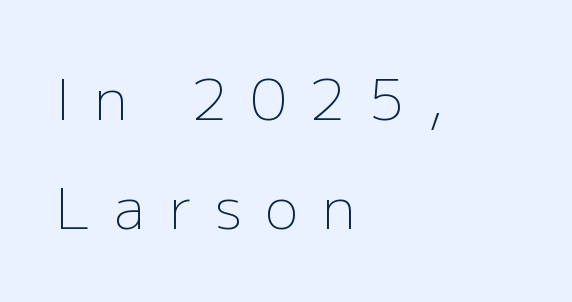
{"serif": "no", "italic": "no", "bold": "no", "weight": "light", "width": "normal", "stroke_contrast": "low", "x_height": "medium", "monospaced": "no", "underline": "no", "align": "left", "line_spacing": "loose", "line_spacing_ratio": 1.95, "letter_spacing": "wide", "letter_spacing_em": 0.43, "glyph_px": 56}
